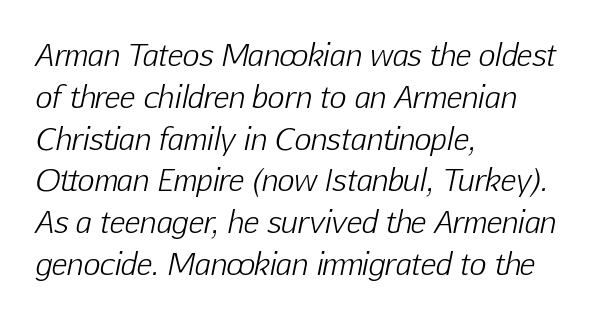
The image shows 29 px light type, italic (leaning right); set left-aligned, normal line spacing (1.44x), normal letter spacing, not underlined; low stroke contrast and a medium x-height.
